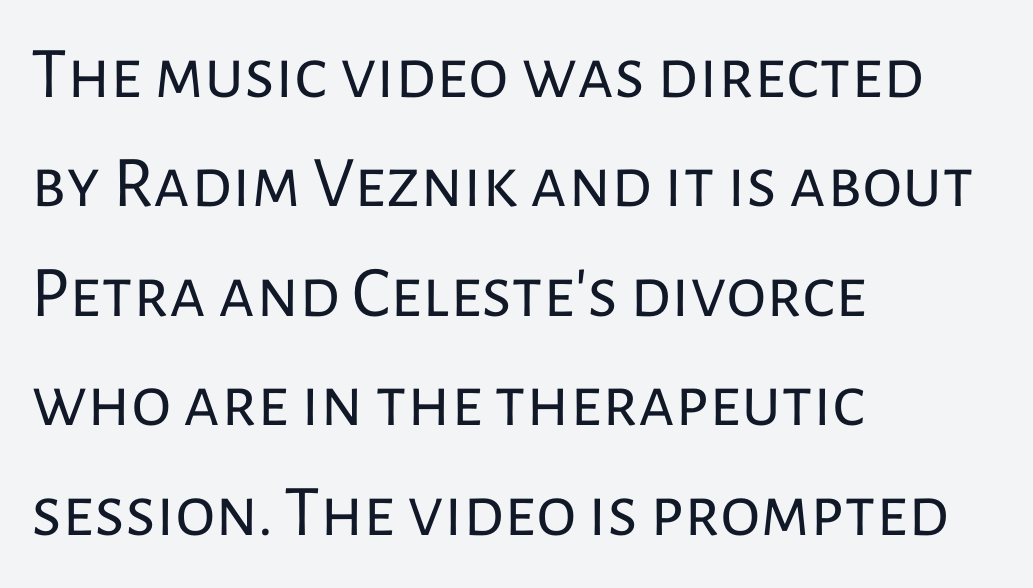
{"serif": "no", "italic": "no", "bold": "no", "weight": "regular", "width": "normal", "stroke_contrast": "low", "x_height": "medium", "monospaced": "no", "underline": "no", "align": "left", "line_spacing": "normal", "line_spacing_ratio": 1.5, "letter_spacing": "normal", "letter_spacing_em": 0.0, "glyph_px": 73}
